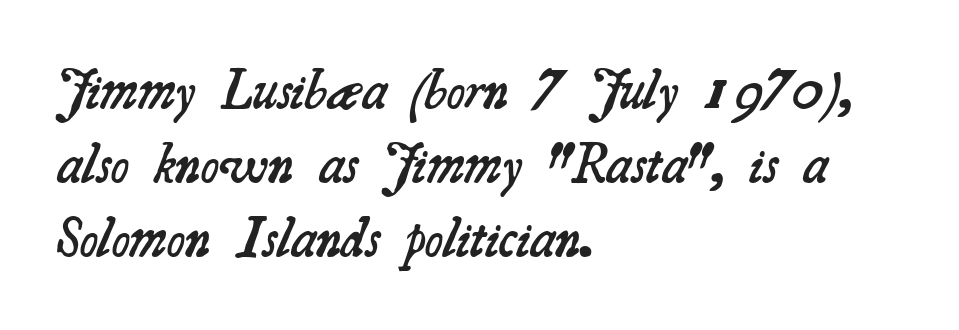
Here the glyphs are tracked normally, forming tight word shapes. The passage shown is typed in a proportional face where columns would drift. The line-height multiplier appears to be the usual default. Unmarked baselines from the first word to the last.
